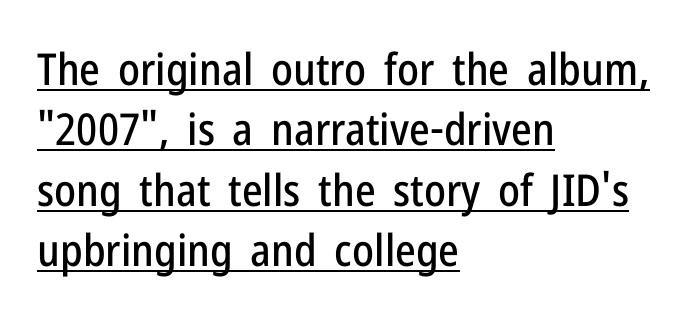
{"serif": "no", "italic": "no", "width": "condensed", "stroke_contrast": "low", "x_height": "medium", "monospaced": "no", "underline": "yes", "align": "left", "line_spacing": "normal", "line_spacing_ratio": 1.37, "letter_spacing": "normal", "letter_spacing_em": 0.0, "glyph_px": 44}
